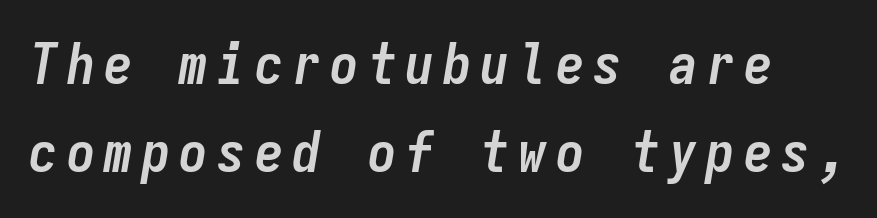
Q: Is the text bold? A: Yes.
Q: Is the text italic (slanted)? A: Yes, it leans right by about 9 degrees.
Q: Is the text underlined? A: No.
Q: Is the spacing between lines tight, normal or loose? A: Normal.
Q: Width (condensed, normal, or wide)? A: Condensed.
Q: Stroke contrast? A: Low.
Q: x-height? A: Medium.
Q: Monospaced? A: Yes.
